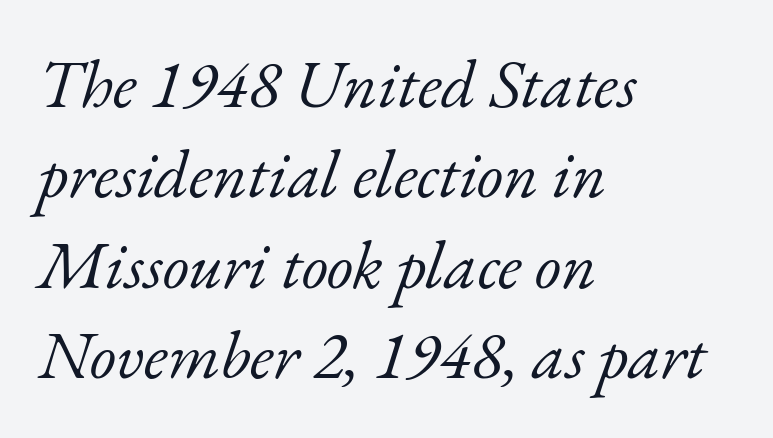
The image shows 68 px light serif type, italic (leaning right); set left-aligned, normal line spacing (1.33x), normal letter spacing, not underlined; low stroke contrast and a small x-height.
